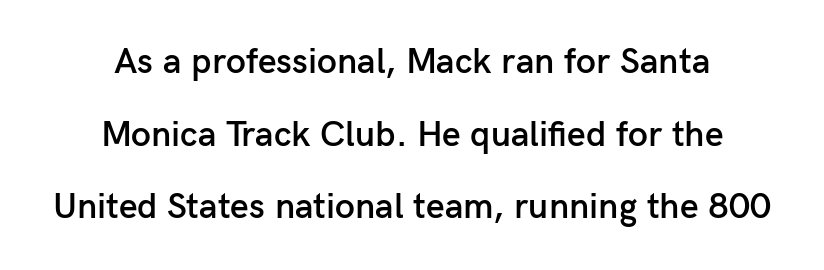
Letters rest on an invisible, unmarked baseline. The passage shown is typeset with a sans-serif family. The lettering stays uniformly vertical, giving the passage a roman look. Letter spacing: default. The passage is arranged like a title page — every line centered. Students, observe: this is what heavily led, spacious text looks like.
